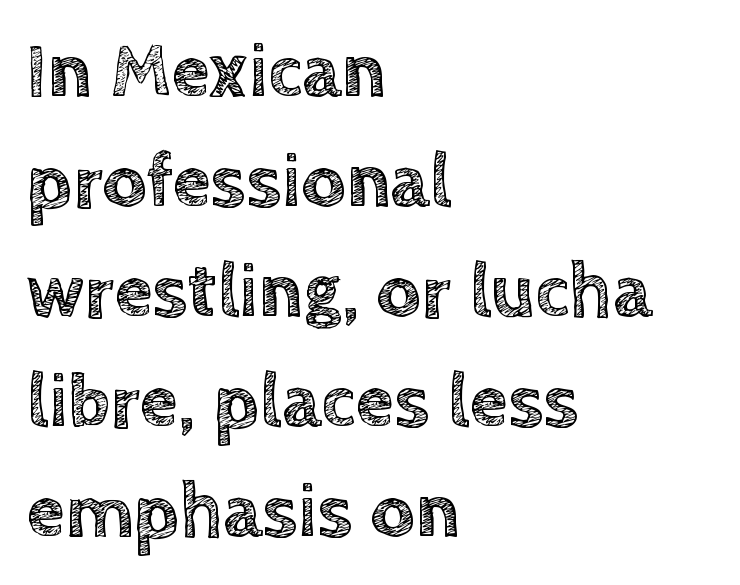
Q: Is the text italic (slanted)? A: No, it is upright.
Q: Is the text underlined? A: No.
Q: How is the paragraph aligned? A: Left-aligned.
Q: Is the spacing between letters normal or unusually wide? A: Normal.
Q: Is the spacing between lines tight, normal or loose? A: Normal.
Q: Width (condensed, normal, or wide)? A: Normal.
Q: x-height? A: Large.
Q: Monospaced? A: No.
